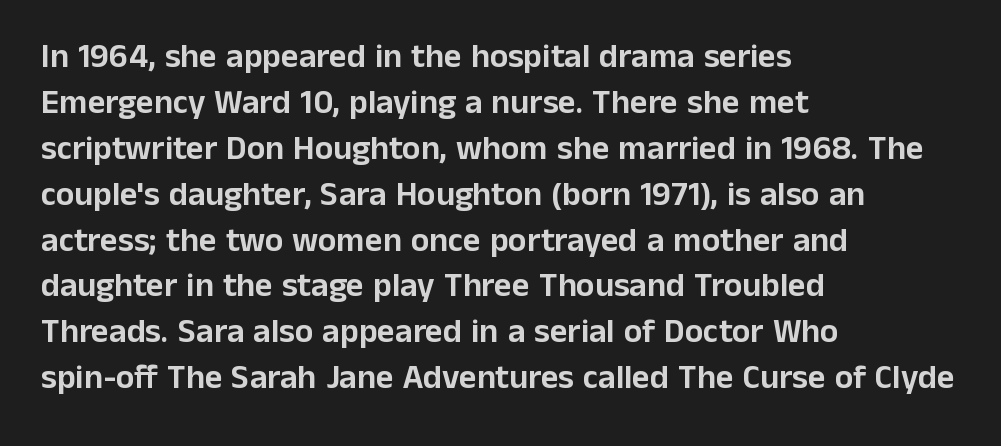
The space between consecutive lines is moderate. What kind of face is this? One without serifs — a sans. Every stem runs plumb, perpendicular to the baseline. Layout note: lines flush left. You could not count columns in this text — the font is proportionally spaced.
